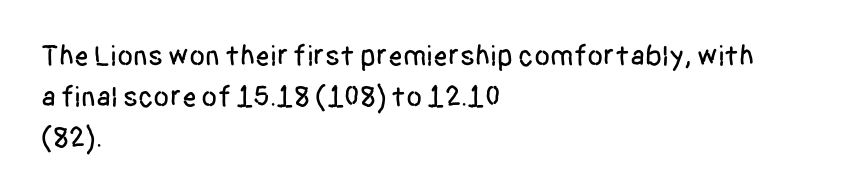
A bare baseline throughout the passage. Rendered with straight, roman letterforms. Glyph-to-glyph distance matches everyday printed text. Which margin do the lines hug? The left one — the right edge is uneven. Each new line begins a customary step beneath the previous one.
